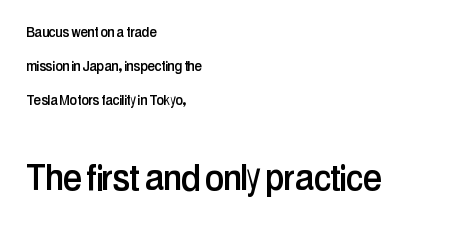
Unlike italic type, these characters show no tilt at all. Glyph-to-glyph distance matches everyday printed text. The lines are spread far apart with generous leading. The composition opens small and finishes big. Grotesque or geometric, the face here clearly has no serifs. Spacing verdict: proportional, widths tailored to each character.
